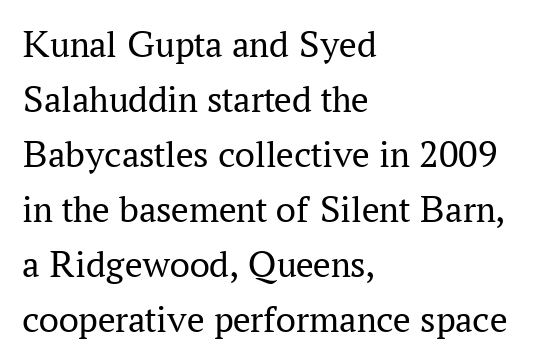
Q: Is the text bold? A: No.
Q: Is the text italic (slanted)? A: No, it is upright.
Q: Is the typeface a serif or a sans-serif typeface? A: Serif.
Q: Is the text underlined? A: No.
Q: How is the paragraph aligned? A: Left-aligned.
Q: Is the spacing between letters normal or unusually wide? A: Normal.
Q: Is the spacing between lines tight, normal or loose? A: Normal.
Q: Width (condensed, normal, or wide)? A: Normal.
Q: Stroke contrast? A: Medium.
Q: x-height? A: Medium.
Q: Monospaced? A: No.
